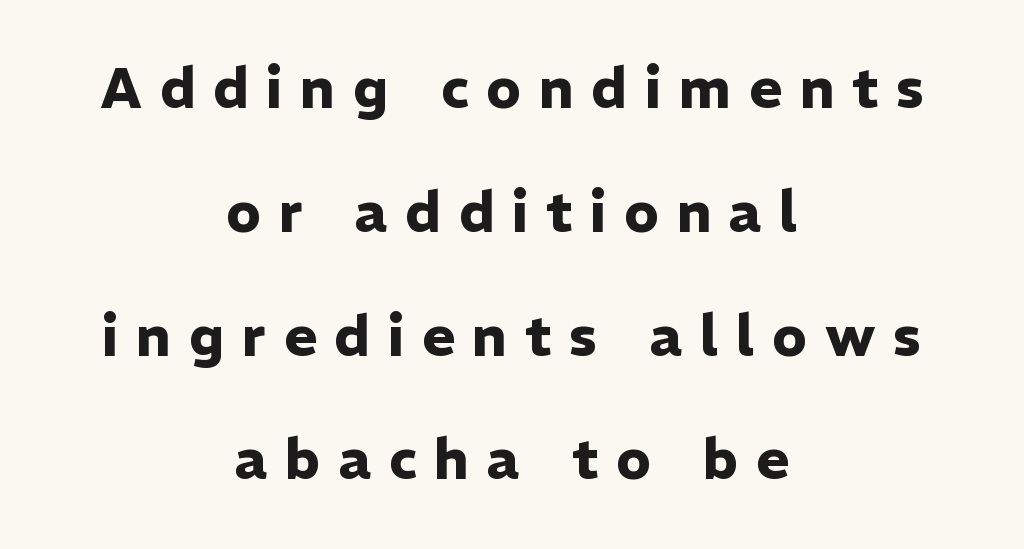
The image shows 56 px heavy sans-serif type, upright; set centered, loose line spacing (2.21x), unusually wide letter spacing (+0.32 em), not underlined; low stroke contrast and a medium x-height.
